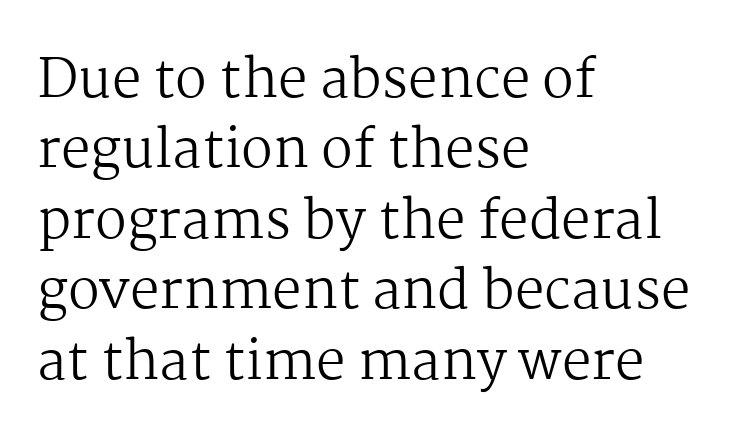
Q: Is the text bold? A: No.
Q: Is the text italic (slanted)? A: No, it is upright.
Q: Is the typeface a serif or a sans-serif typeface? A: Serif.
Q: Is the text underlined? A: No.
Q: How is the paragraph aligned? A: Left-aligned.
Q: Is the spacing between letters normal or unusually wide? A: Normal.
Q: Is the spacing between lines tight, normal or loose? A: Normal.
Q: Width (condensed, normal, or wide)? A: Normal.
Q: Stroke contrast? A: Medium.
Q: x-height? A: Medium.
Q: Monospaced? A: No.
